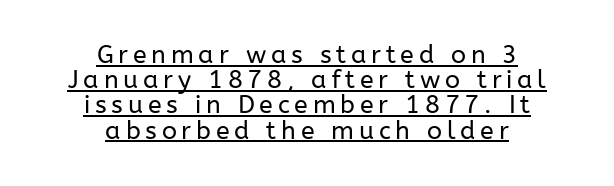
{"italic": "no", "bold": "no", "underline": "yes", "align": "center", "line_spacing": "tight", "line_spacing_ratio": 1.01, "glyph_px": 25}
